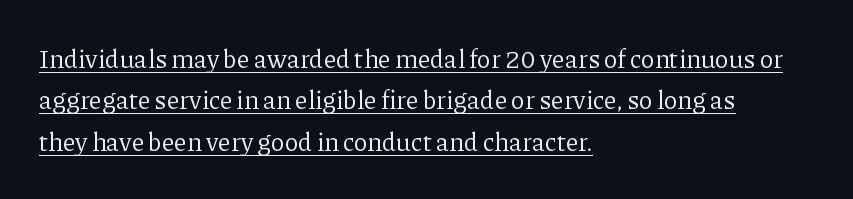
Observe the ordinary spacing: letters are neighbours, not strangers. Caption: multi-line text, flush left, ragged right. The leading is moderate, giving the passage an even texture. Upright lettering throughout. Underline: present.
